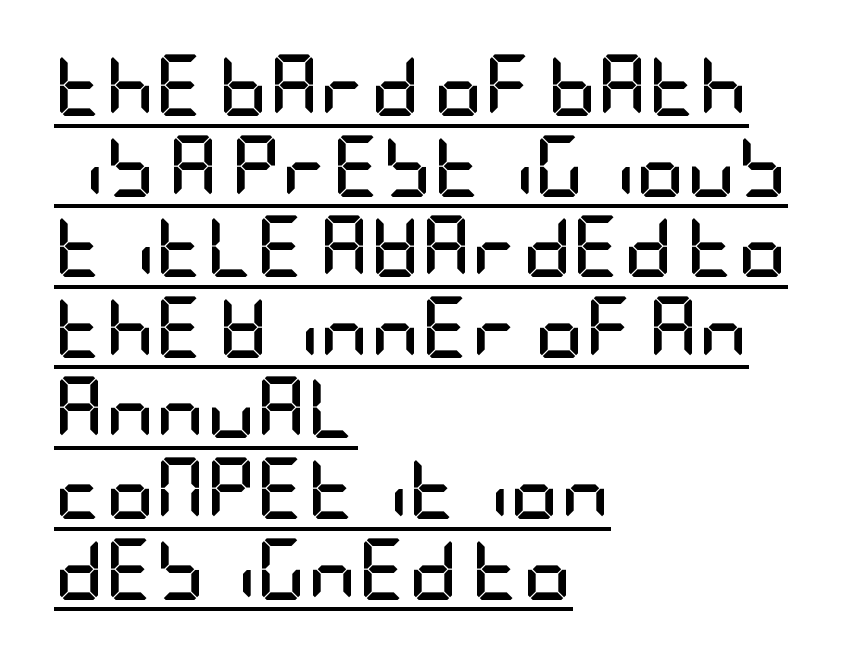
{"serif": "no", "italic": "no", "bold": "yes", "weight": "semibold", "width": "condensed", "stroke_contrast": "low", "x_height": "large", "underline": "yes", "align": "left", "line_spacing": "normal", "line_spacing_ratio": 1.3, "letter_spacing": "normal", "letter_spacing_em": 0.0, "glyph_px": 62}
